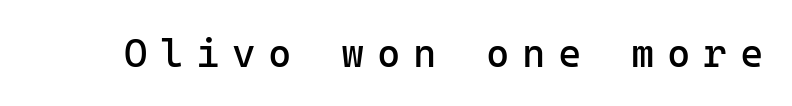
The image shows 40 px regular-weight sans-serif type, upright, monospaced; set unusually wide letter spacing (+0.32 em), not underlined; low stroke contrast and a medium x-height.
